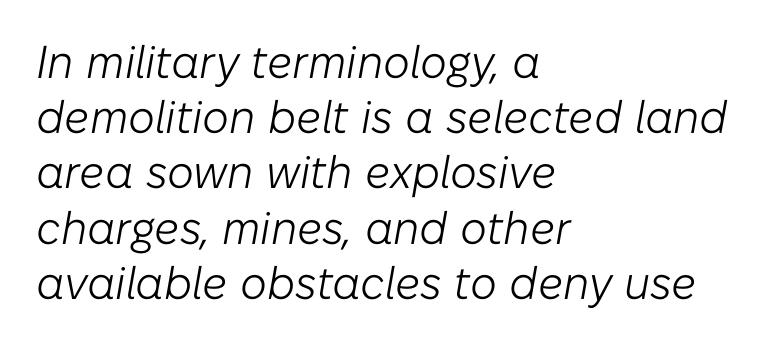
Q: Is the text bold? A: No.
Q: Is the text italic (slanted)? A: Yes, it leans right by about 10 degrees.
Q: Is the text underlined? A: No.
Q: How is the paragraph aligned? A: Left-aligned.
Q: Is the spacing between letters normal or unusually wide? A: Normal.
Q: Width (condensed, normal, or wide)? A: Normal.
Q: Stroke contrast? A: Low.
Q: x-height? A: Medium.
Q: Monospaced? A: No.
